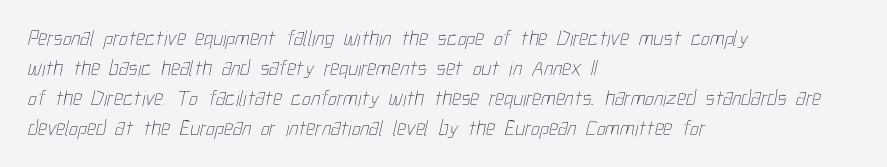
Observe the ordinary spacing: letters are neighbours, not strangers. Reading down the block, your eye returns to a fixed left position each line. Summary of weight: not heavy and not bold. Clear beneath every line of the passage. A normal amount of white space separates one row of letters from the next.
